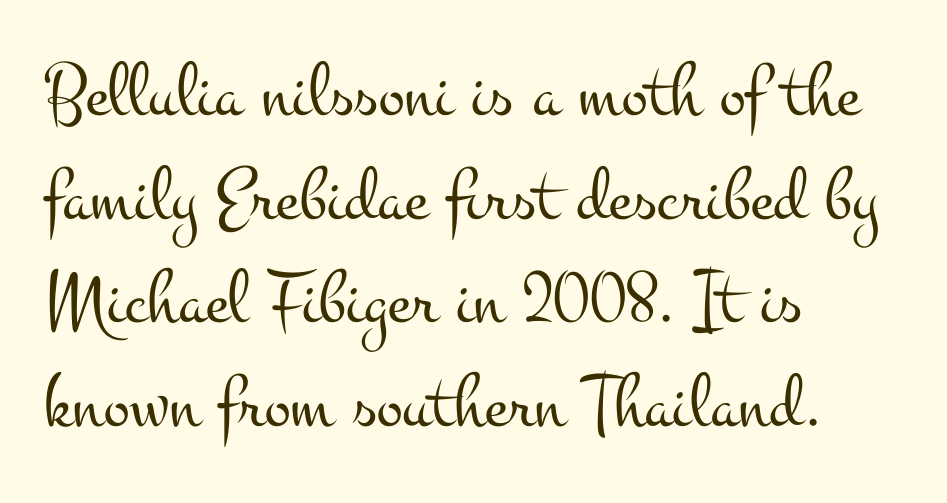
The image shows 78 px light, wide serif type; set left-aligned, normal line spacing (1.33x), normal letter spacing, not underlined; medium stroke contrast and a small x-height.
